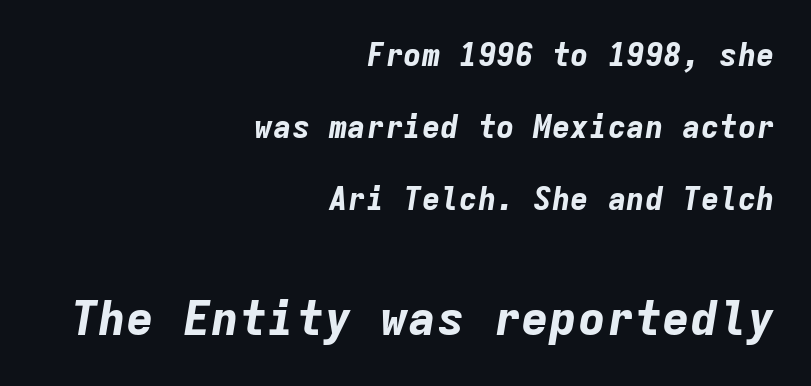
Whoever set this made the second block the dominant, larger element. In terms of posture, this sample is oblique. These lines carry a lot of weight — the face is fully bold. The passage shown is typed in a monospace face where columns stay perfectly aligned.
